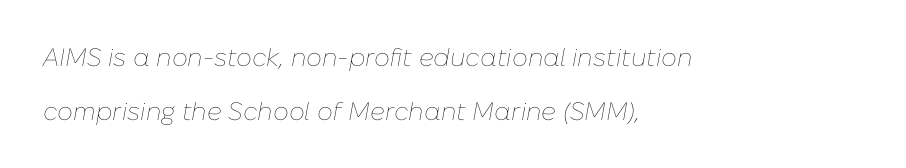
Q: Is the text bold? A: No.
Q: Is the text italic (slanted)? A: Yes, it leans right by about 10 degrees.
Q: Is the text underlined? A: No.
Q: How is the paragraph aligned? A: Left-aligned.
Q: Is the spacing between letters normal or unusually wide? A: Normal.
Q: Is the spacing between lines tight, normal or loose? A: Loose.
